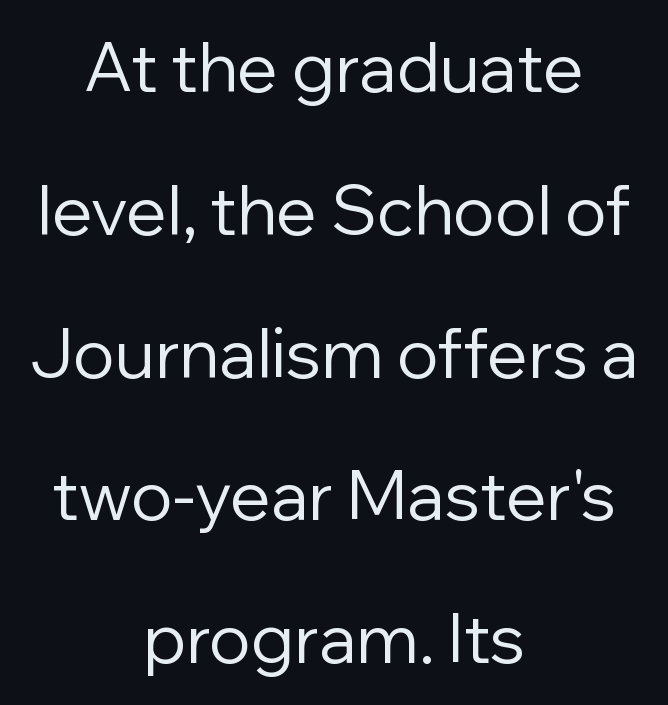
Both edges are ragged and mirror each other, which tells us the setting is centered. Posture: vertical. Has an underline been added? It has not. Proportional: the letters do not fall into vertical columns. The designer went with a sans here, leaving each stem footless.
